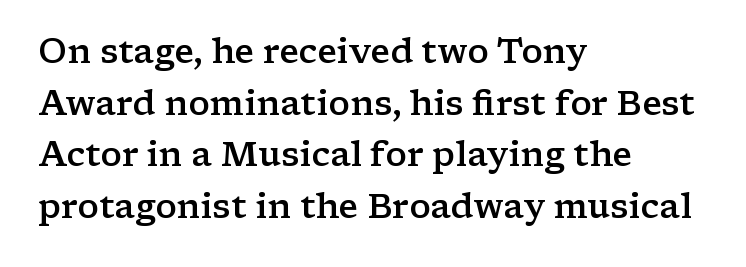
The letters carry serifs — small finishing strokes at the ends of their stems. This is roman type, the default non-slanted kind. The vertical gap from one line to the next is medium. Each letter keeps its own natural width here, so spacing adapts to shape. Notice how the passage keeps a crisp vertical edge on the left only.
